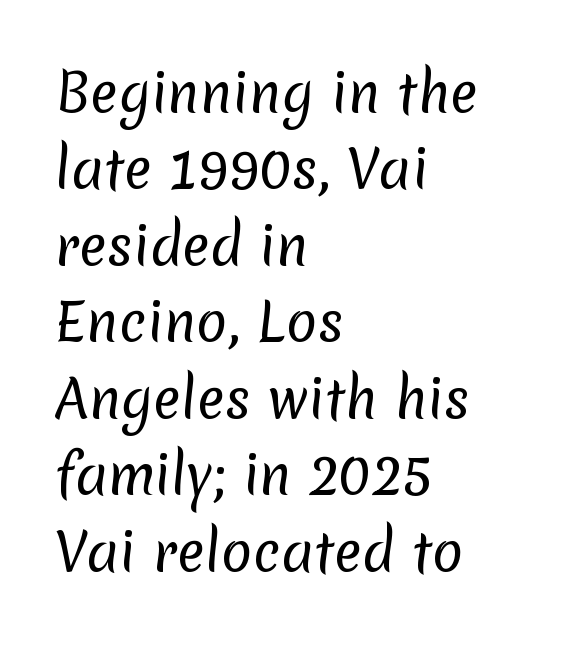
The image shows 52 px regular-weight sans-serif type; set left-aligned, normal line spacing (1.47x), normal letter spacing, not underlined; low stroke contrast and a medium x-height.
